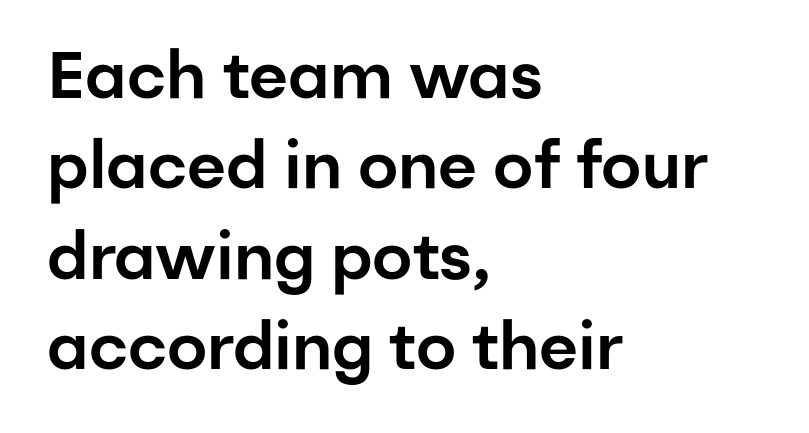
Q: Is the text italic (slanted)? A: No, it is upright.
Q: Is the typeface a serif or a sans-serif typeface? A: Sans-serif.
Q: Is the text underlined? A: No.
Q: How is the paragraph aligned? A: Left-aligned.
Q: Is the spacing between letters normal or unusually wide? A: Normal.
Q: Is the spacing between lines tight, normal or loose? A: Normal.
Q: Width (condensed, normal, or wide)? A: Normal.
Q: Stroke contrast? A: Low.
Q: x-height? A: Medium.
Q: Monospaced? A: No.
